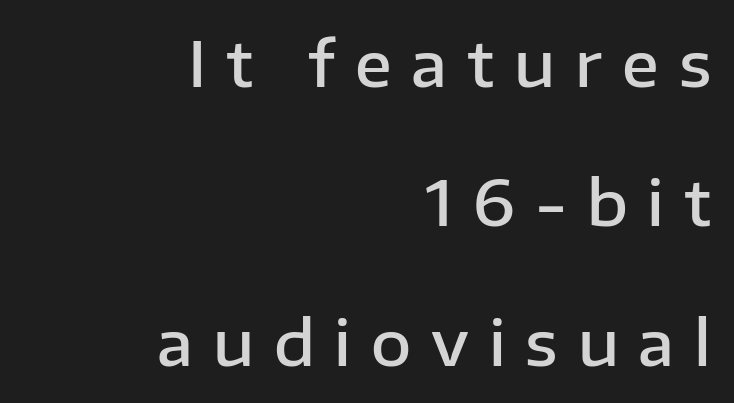
Q: Is the text bold? A: Semi-bold.
Q: Is the text italic (slanted)? A: No, it is upright.
Q: Is the typeface a serif or a sans-serif typeface? A: Sans-serif.
Q: Is the text underlined? A: No.
Q: How is the paragraph aligned? A: Right-aligned.
Q: Is the spacing between letters normal or unusually wide? A: Unusually wide.
Q: Is the spacing between lines tight, normal or loose? A: Loose.
Q: Width (condensed, normal, or wide)? A: Normal.
Q: Stroke contrast? A: Low.
Q: x-height? A: Medium.
Q: Monospaced? A: No.
